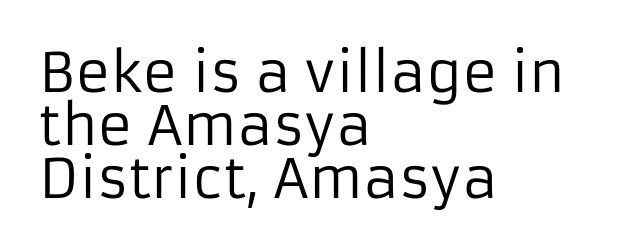
Is the stroke heavy? The answer is a plain regular-or-lighter. Notice how the passage keeps a crisp vertical edge on the left only. The zone under the glyphs is completely vacant. Serifs: no, the terminals of the letterforms are clean. Does the lettering tilt? It doesn't — this is upright. Line spacing here is tight.
